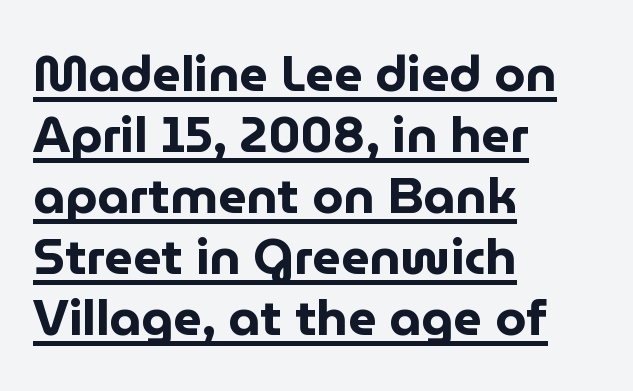
{"serif": "no", "italic": "no", "bold": "yes", "weight": "bold", "width": "normal", "stroke_contrast": "low", "x_height": "medium", "monospaced": "no", "underline": "yes", "align": "left", "line_spacing_ratio": 1.22, "letter_spacing": "normal", "letter_spacing_em": 0.0, "glyph_px": 50}
